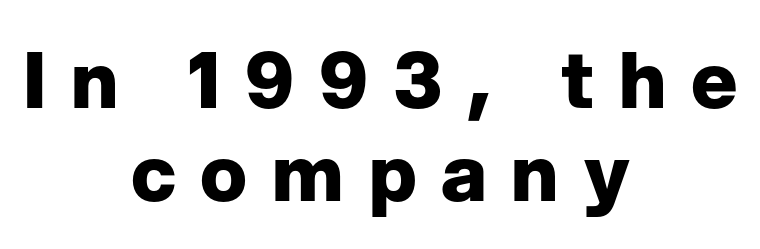
Q: Is the text bold? A: Yes.
Q: Is the text italic (slanted)? A: No, it is upright.
Q: Is the typeface a serif or a sans-serif typeface? A: Sans-serif.
Q: Is the text underlined? A: No.
Q: How is the paragraph aligned? A: Centered.
Q: Is the spacing between letters normal or unusually wide? A: Unusually wide.
Q: Width (condensed, normal, or wide)? A: Normal.
Q: Stroke contrast? A: Low.
Q: x-height? A: Medium.
Q: Monospaced? A: No.
